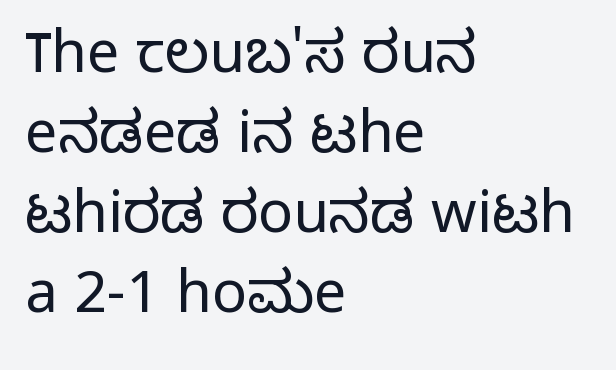
{"serif": "no", "italic": "no", "bold": "no", "weight": "light", "width": "normal", "stroke_contrast": "low", "x_height": "medium", "monospaced": "no", "underline": "no", "align": "left", "line_spacing": "normal", "line_spacing_ratio": 1.38, "letter_spacing": "normal", "letter_spacing_em": 0.0, "glyph_px": 58}
